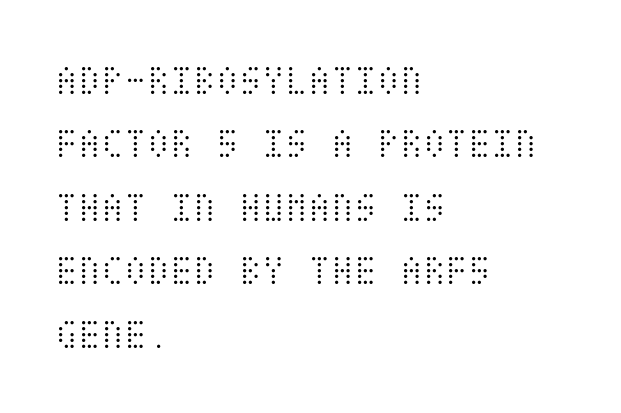
{"italic": "no", "bold": "no", "weight": "light", "width": "condensed", "stroke_contrast": "medium", "x_height": "large", "underline": "no", "align": "left", "line_spacing": "normal", "line_spacing_ratio": 1.51, "letter_spacing": "normal", "letter_spacing_em": 0.0, "glyph_px": 42}
